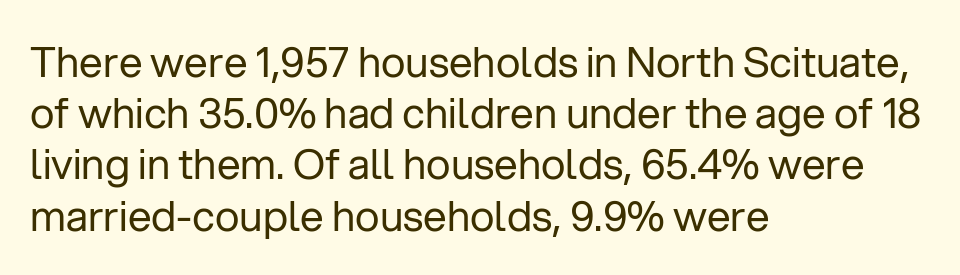
Q: Is the text bold? A: No.
Q: Is the text italic (slanted)? A: No, it is upright.
Q: Is the typeface a serif or a sans-serif typeface? A: Sans-serif.
Q: Is the text underlined? A: No.
Q: How is the paragraph aligned? A: Left-aligned.
Q: Is the spacing between letters normal or unusually wide? A: Normal.
Q: Width (condensed, normal, or wide)? A: Normal.
Q: Stroke contrast? A: Low.
Q: x-height? A: Medium.
Q: Monospaced? A: No.
